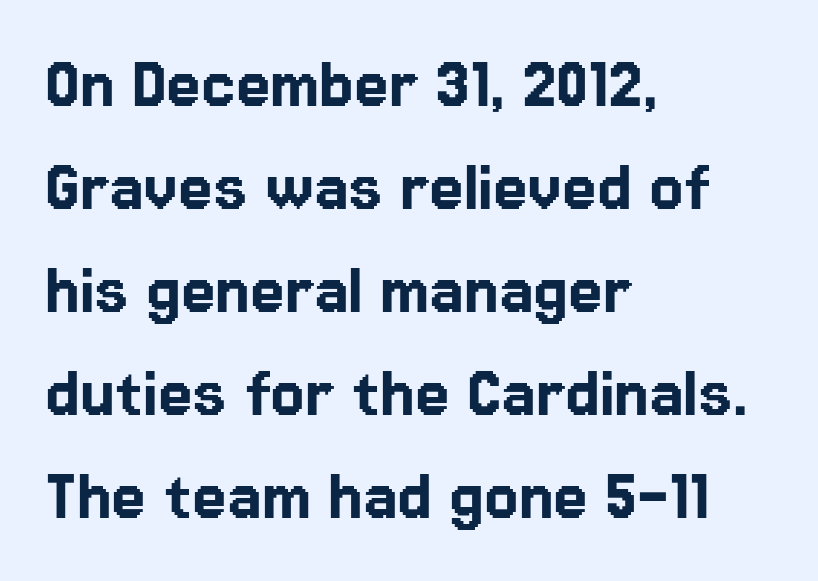
{"serif": "no", "italic": "no", "width": "normal", "stroke_contrast": "low", "x_height": "medium", "monospaced": "no", "underline": "no", "align": "left", "line_spacing": "normal", "line_spacing_ratio": 1.32, "letter_spacing": "normal", "letter_spacing_em": 0.0, "glyph_px": 78}
